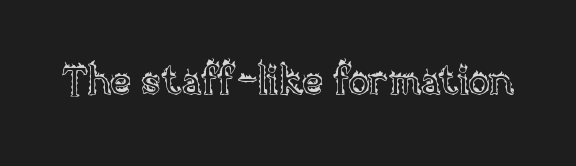
{"italic": "no", "width": "normal", "x_height": "large", "monospaced": "no", "underline": "no", "letter_spacing": "normal", "letter_spacing_em": 0.0, "glyph_px": 40}
